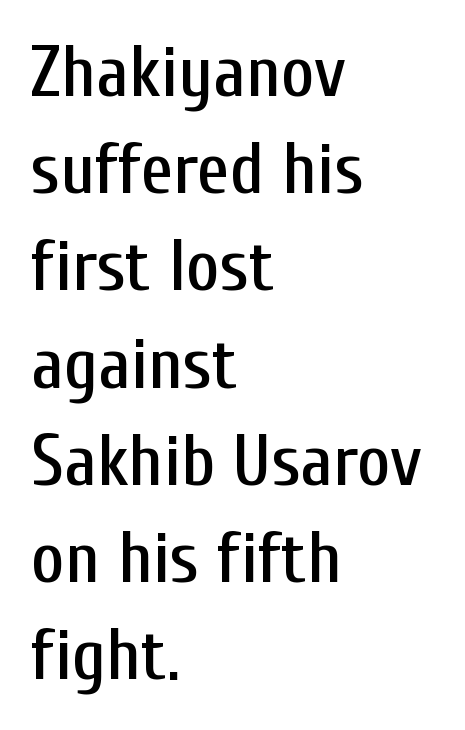
The image shows 72 px condensed sans-serif type, upright; set left-aligned, normal line spacing (1.35x), normal letter spacing, not underlined; low stroke contrast and a medium x-height.
